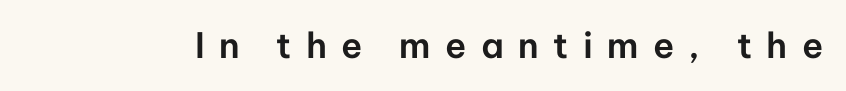
{"serif": "no", "italic": "no", "width": "normal", "stroke_contrast": "low", "x_height": "medium", "monospaced": "no", "underline": "no", "letter_spacing": "wide", "letter_spacing_em": 0.41, "glyph_px": 35}
